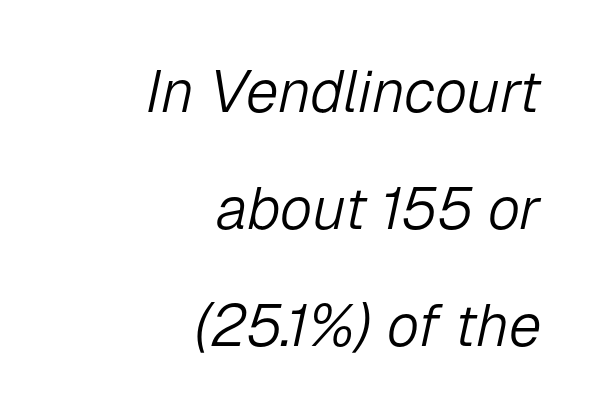
{"italic": "yes", "lean": "right", "slant_degrees": 12, "bold": "no", "weight": "light", "width": "normal", "stroke_contrast": "low", "x_height": "medium", "monospaced": "no", "underline": "no", "align": "right", "line_spacing": "loose", "line_spacing_ratio": 1.98, "letter_spacing": "normal", "letter_spacing_em": 0.0, "glyph_px": 59}
